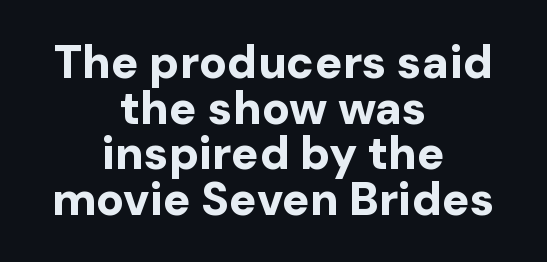
{"serif": "no", "italic": "no", "bold": "yes", "weight": "bold", "width": "normal", "stroke_contrast": "low", "x_height": "medium", "monospaced": "no", "underline": "no", "align": "center", "line_spacing": "tight", "line_spacing_ratio": 0.99, "letter_spacing": "normal", "letter_spacing_em": 0.0, "glyph_px": 46}
